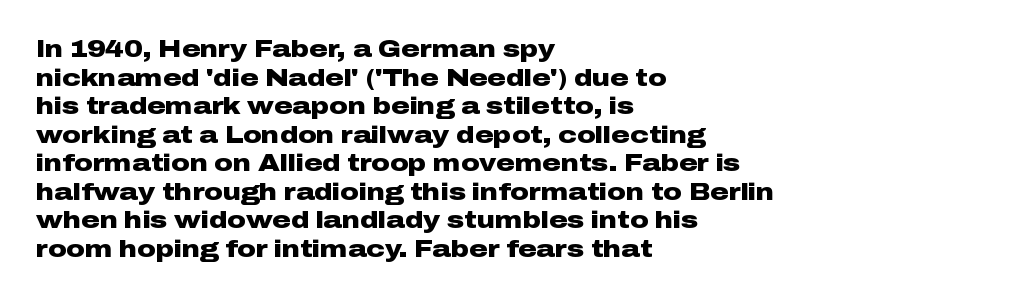
The image shows 23 px bold type, upright; set left-aligned, line spacing 1.24x, normal letter spacing, not underlined.
